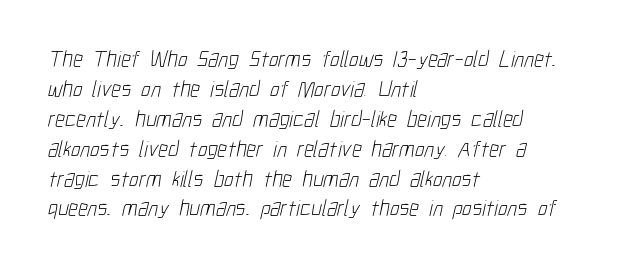
Q: Is the text bold? A: No.
Q: Is the text underlined? A: No.
Q: How is the paragraph aligned? A: Left-aligned.
Q: Is the spacing between letters normal or unusually wide? A: Normal.
Q: Is the spacing between lines tight, normal or loose? A: Normal.
